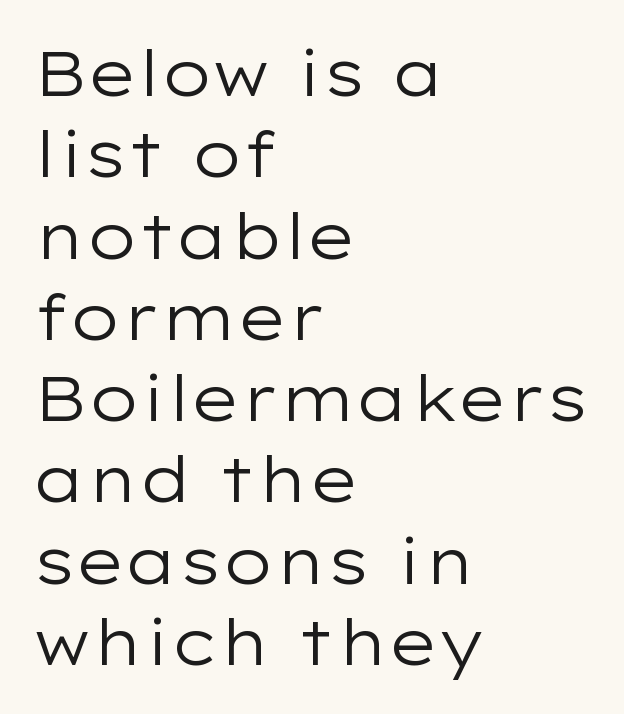
The image shows 63 px regular-weight, wide sans-serif type, upright; set left-aligned, normal line spacing (1.29x), normal letter spacing, not underlined; low stroke contrast and a medium x-height.
